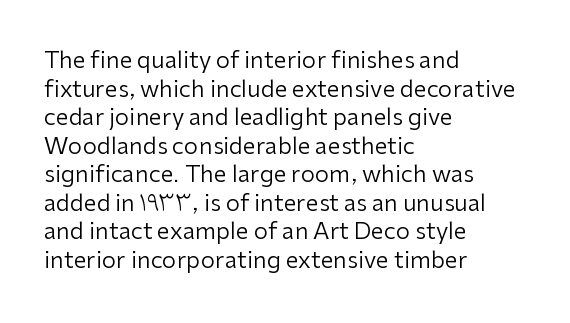
{"italic": "no", "bold": "no", "underline": "no", "align": "left", "line_spacing_ratio": 1.24, "letter_spacing": "normal", "letter_spacing_em": 0.0, "glyph_px": 23}
